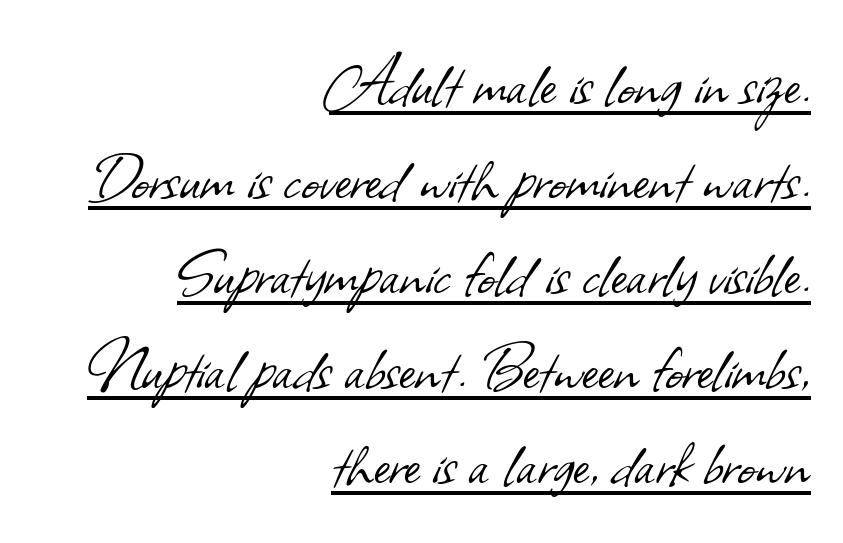
{"serif": "no", "bold": "no", "weight": "light", "width": "normal", "stroke_contrast": "low", "x_height": "small", "monospaced": "no", "underline": "yes", "align": "right", "line_spacing": "normal", "line_spacing_ratio": 1.25, "letter_spacing": "normal", "letter_spacing_em": 0.0, "glyph_px": 76}
